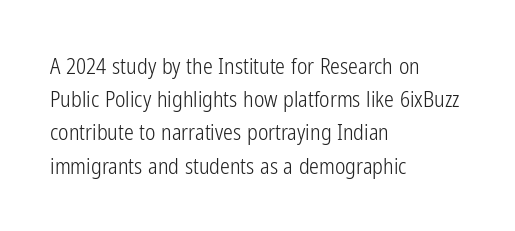
{"italic": "no", "bold": "no", "underline": "no", "align": "left", "line_spacing": "normal", "line_spacing_ratio": 1.51, "letter_spacing": "normal", "letter_spacing_em": 0.0, "glyph_px": 22}
